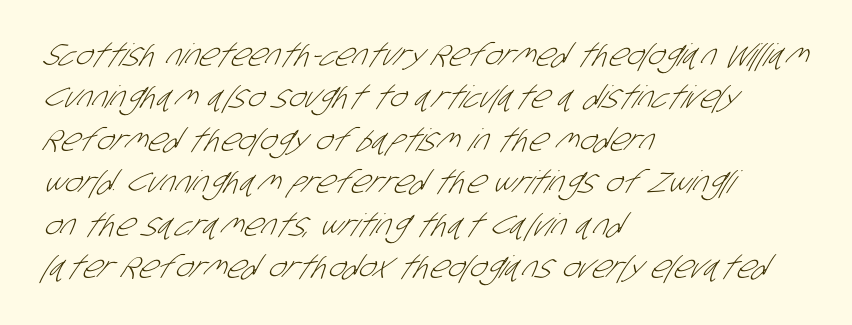
The image shows 31 px light, condensed sans-serif type; set left-aligned, normal line spacing (1.37x), normal letter spacing, not underlined; low stroke contrast and a large x-height.
